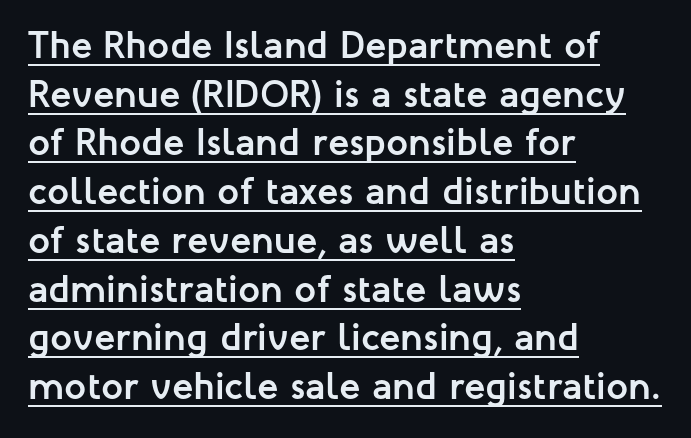
Every character sits straight up, as roman type does. The leading is moderate, giving the passage an even texture. How heavy is the stroke? Heavy — this is a bold. This rendering features underlined lettering. This is sans-serif lettering, the kind often seen on screens and signage. Proportional: the letters do not fall into vertical columns.
